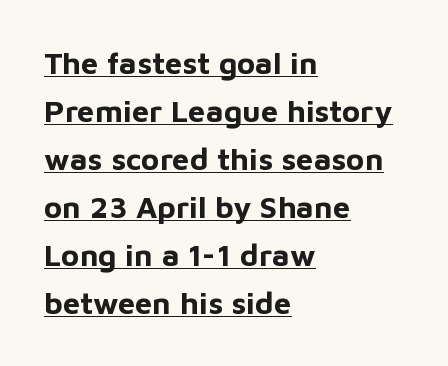
Each new line begins a customary step beneath the previous one. The letterforms sit shoulder to shoulder at normal distance. Typeset ragged right — the left edge is the straight one. Are there feet on the stems? There aren't — it's a sans.
